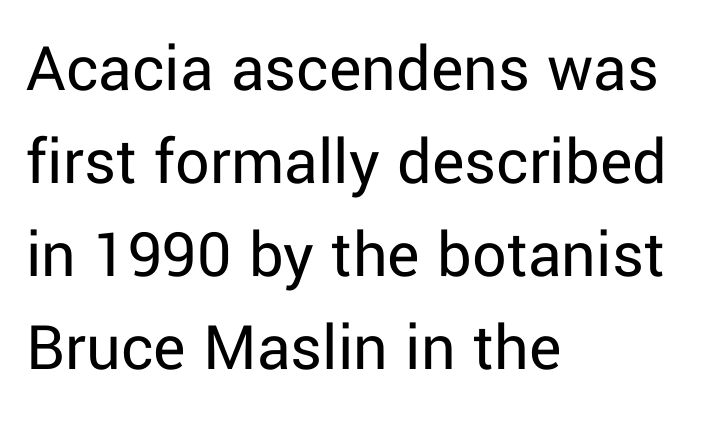
Proportional: the letters do not fall into vertical columns. How are the letters spaced? Ordinarily, with no added tracking. Baseline-to-baseline distance is the conventional proportion of letter height. The typography opts for an upright posture over an oblique one. Line starts are locked; line ends wander.
